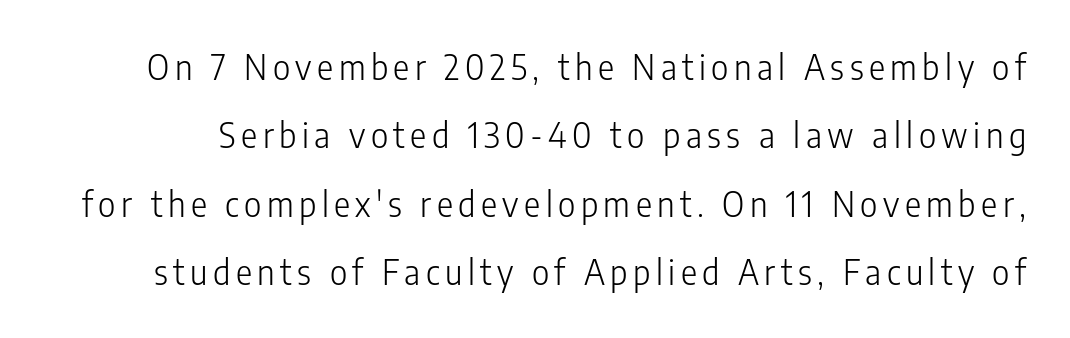
The image shows 34 px light, condensed sans-serif type, upright; set loose line spacing (2.01x), not underlined; low stroke contrast and a medium x-height.
